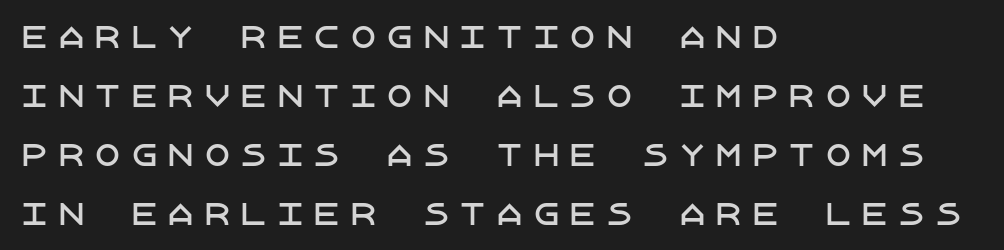
The glyphs are unaccompanied by any horizontal stroke below them. Loose tracking; the words dissolve into strings of separated letters. Posture: vertical. Compared with a centered layout, this one pins lines to the left instead. The rendering shows plain stroke endings on the letterforms — a sans-serif design.
